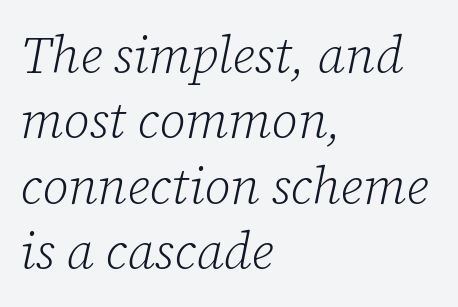
Q: Is the text bold? A: No.
Q: Is the text italic (slanted)? A: Yes, it leans right by about 12 degrees.
Q: Is the typeface a serif or a sans-serif typeface? A: Serif.
Q: Is the text underlined? A: No.
Q: How is the paragraph aligned? A: Left-aligned.
Q: Is the spacing between letters normal or unusually wide? A: Normal.
Q: Is the spacing between lines tight, normal or loose? A: Normal.
Q: Width (condensed, normal, or wide)? A: Normal.
Q: Stroke contrast? A: Low.
Q: x-height? A: Medium.
Q: Monospaced? A: No.
